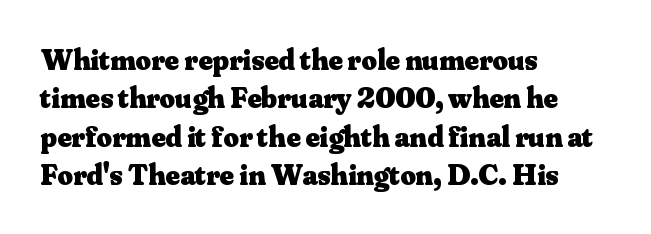
Q: Is the text bold? A: Yes.
Q: Is the text italic (slanted)? A: No, it is upright.
Q: Is the typeface a serif or a sans-serif typeface? A: Serif.
Q: Is the text underlined? A: No.
Q: How is the paragraph aligned? A: Left-aligned.
Q: Is the spacing between letters normal or unusually wide? A: Normal.
Q: Is the spacing between lines tight, normal or loose? A: Normal.
Q: Width (condensed, normal, or wide)? A: Normal.
Q: Stroke contrast? A: Medium.
Q: x-height? A: Small.
Q: Monospaced? A: No.
